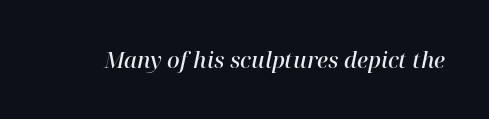
The image shows 22 px text type, italic (leaning right); set normal letter spacing, not underlined.
